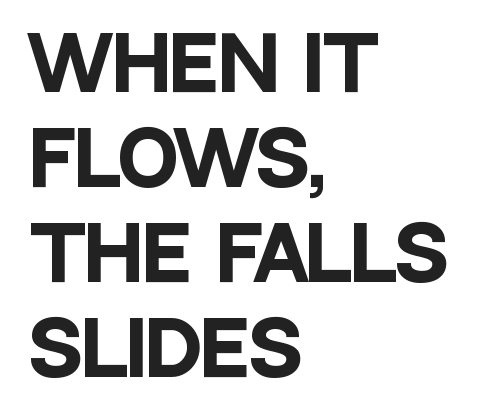
A roman cut, with each character standing at attention. In terms of letterspacing, this is plain default setting. Is the type bold? Yes — the strokes are clearly thick and heavy. Proportional: the letters do not fall into vertical columns. The designer left line spacing at the default. Underlining? Definitely not there.
